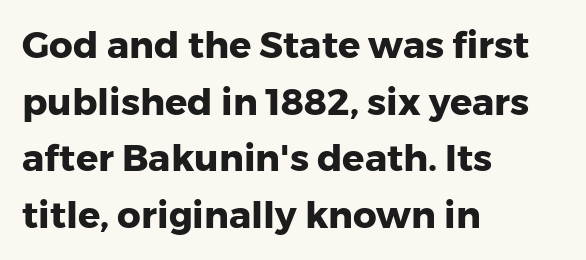
Short and long lines alike share a common starting point at left. The type sits square on the baseline with zero lean. The font is running at its bold setting. A bare baseline throughout the passage. These lines are rendered in a variable-pitch font. The rows are spaced the way most documents space them.
